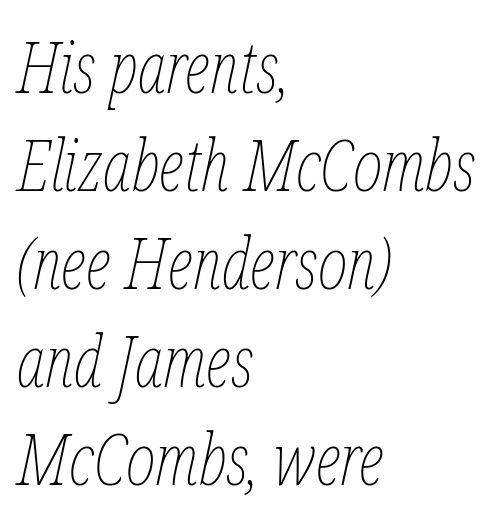
{"italic": "yes", "lean": "right", "slant_degrees": 12, "bold": "no", "weight": "thin", "width": "condensed", "stroke_contrast": "low", "x_height": "medium", "monospaced": "no", "underline": "no", "align": "left", "line_spacing": "normal", "line_spacing_ratio": 1.38, "letter_spacing": "normal", "letter_spacing_em": 0.0, "glyph_px": 71}
